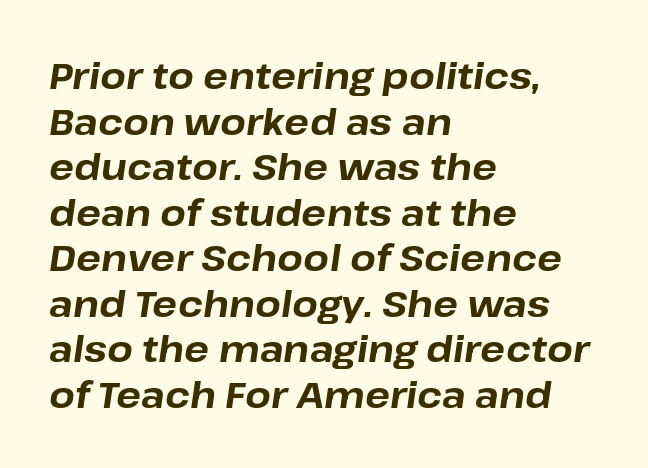
Q: Is the text bold? A: Yes.
Q: Is the text italic (slanted)? A: Yes, it leans right by about 8 degrees.
Q: Is the text underlined? A: No.
Q: How is the paragraph aligned? A: Left-aligned.
Q: Is the spacing between letters normal or unusually wide? A: Normal.
Q: Width (condensed, normal, or wide)? A: Normal.
Q: Stroke contrast? A: Low.
Q: x-height? A: Medium.
Q: Monospaced? A: No.
